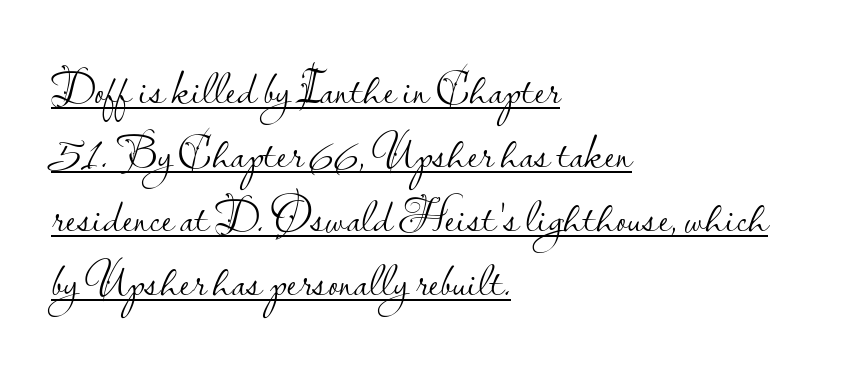
{"serif": "no", "bold": "no", "weight": "light", "width": "normal", "stroke_contrast": "low", "x_height": "small", "monospaced": "no", "underline": "yes", "align": "left", "line_spacing": "normal", "line_spacing_ratio": 1.36, "letter_spacing": "normal", "letter_spacing_em": 0.0, "glyph_px": 47}
